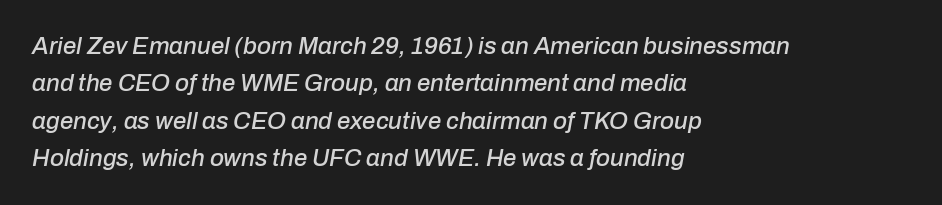
Quick note: underline off. Does the lettering tilt? It does — this is italic. Inter-character spacing is left at the font's built-in metrics. Visually the block forms a straight wall on the left and a jagged coastline on the right. Regarding leading, the lines here are spaced in the standard way.
